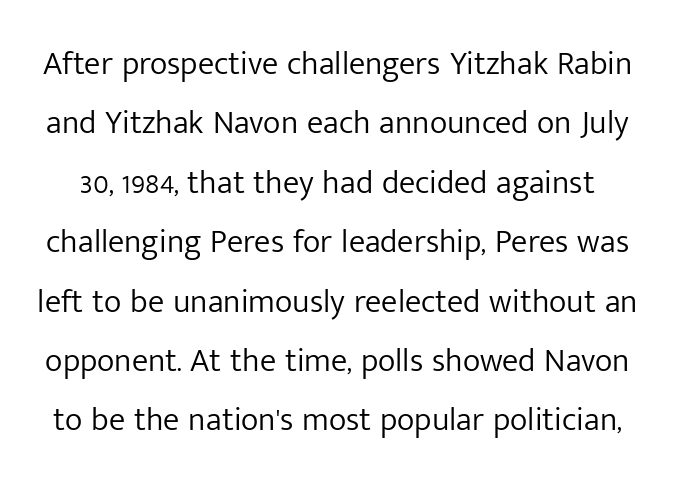
{"serif": "no", "italic": "no", "bold": "no", "weight": "light", "width": "normal", "stroke_contrast": "low", "x_height": "medium", "monospaced": "no", "underline": "no", "line_spacing_ratio": 1.8, "letter_spacing": "normal", "letter_spacing_em": 0.0, "glyph_px": 33}
